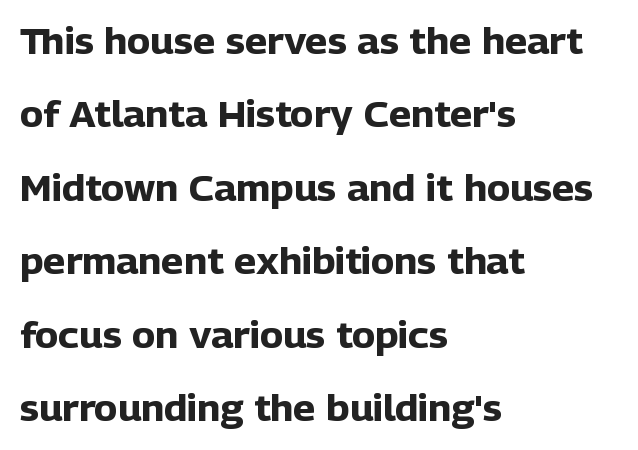
The image shows 35 px heavy sans-serif type, upright; set left-aligned, loose line spacing (2.1x), normal letter spacing, not underlined; low stroke contrast and a medium x-height.
